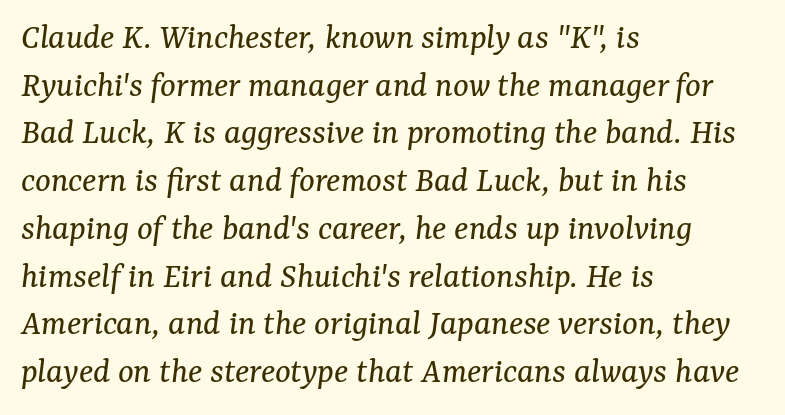
How would I describe the line gaps? Plain and ordinary. Here the designer chose a conventional face with non-uniform glyph widths. Looking at the ascenders, they clearly lean. The characters are drawn with everyday or finer stroke widths.
